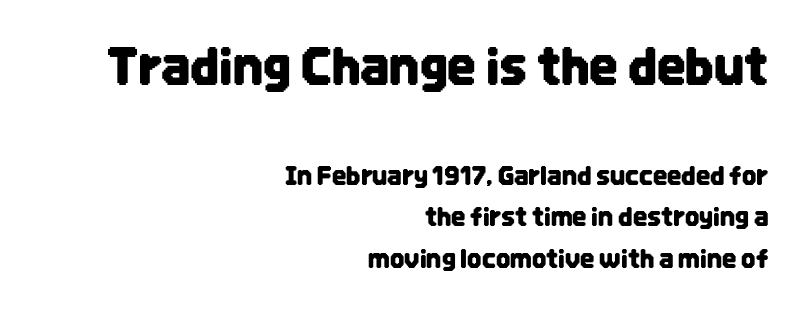
Varying glyph widths throughout — classic text-font behaviour. The type family on display is of the sans-serif kind. Ordinary non-slanted type is in use. The text block is weighted toward the right margin, trailing off unevenly leftward. Vertical spacing — default.
